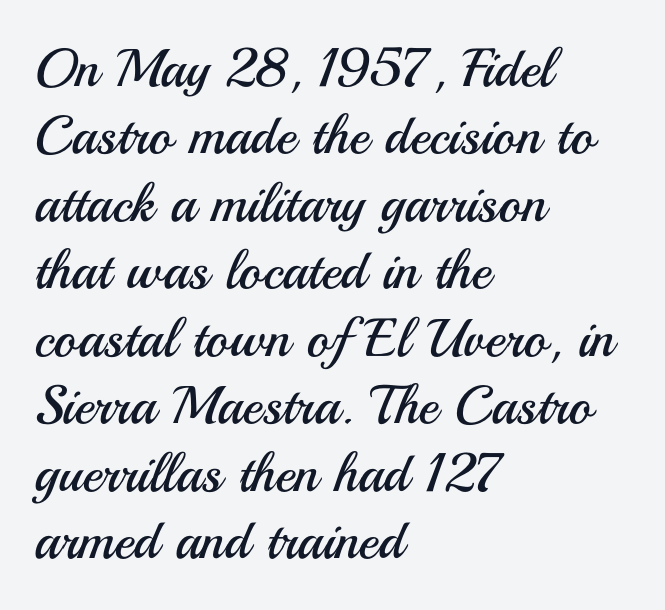
The image shows 54 px regular-weight sans-serif type; set left-aligned, normal line spacing (1.25x), normal letter spacing, not underlined; medium stroke contrast and a small x-height.
